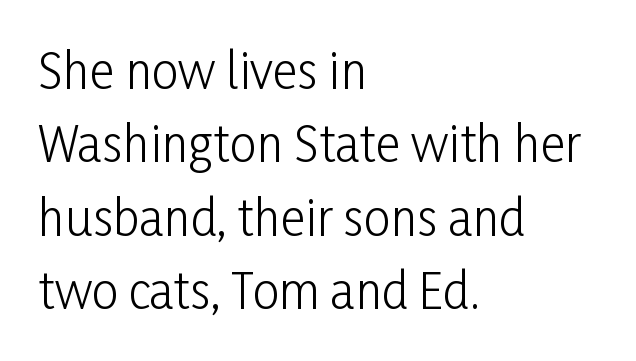
{"serif": "no", "italic": "no", "bold": "no", "weight": "light", "width": "condensed", "stroke_contrast": "low", "x_height": "medium", "monospaced": "no", "underline": "no", "align": "left", "line_spacing": "normal", "line_spacing_ratio": 1.53, "letter_spacing": "normal", "letter_spacing_em": 0.0, "glyph_px": 48}
